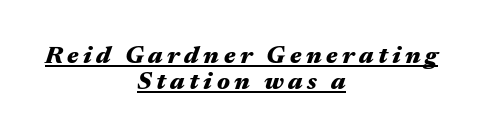
Q: Is the text bold? A: Yes.
Q: Is the text italic (slanted)? A: Yes, it leans right by about 17 degrees.
Q: Is the text underlined? A: Yes.
Q: How is the paragraph aligned? A: Centered.
Q: Is the spacing between lines tight, normal or loose? A: Tight.
